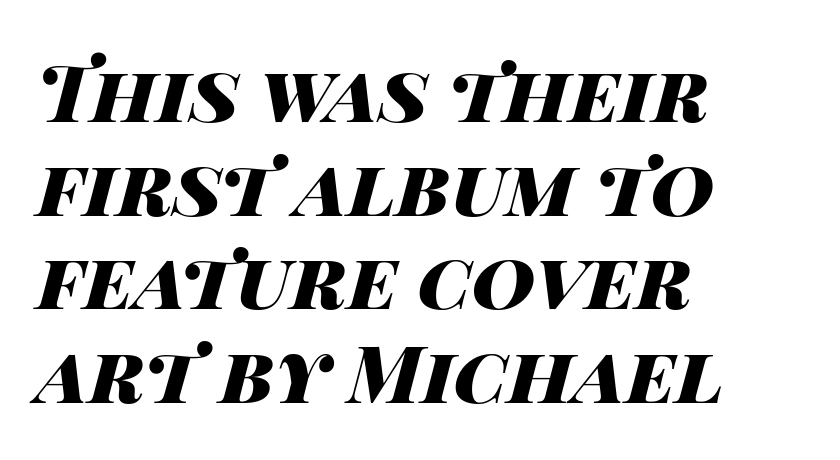
Q: Is the text bold? A: Yes.
Q: Is the text italic (slanted)? A: Yes, it leans right by about 14 degrees.
Q: Is the text underlined? A: No.
Q: How is the paragraph aligned? A: Left-aligned.
Q: Is the spacing between letters normal or unusually wide? A: Normal.
Q: Width (condensed, normal, or wide)? A: Wide.
Q: Stroke contrast? A: High.
Q: x-height? A: Large.
Q: Monospaced? A: No.
